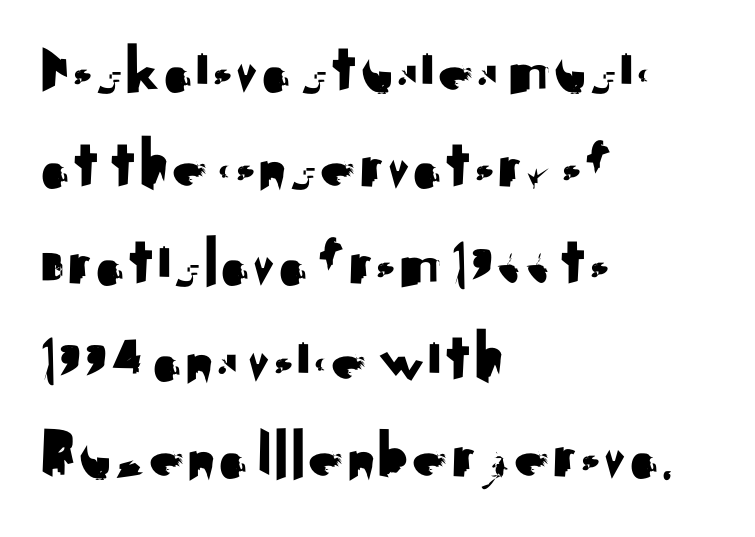
Q: Is the text italic (slanted)? A: No, it is upright.
Q: Is the typeface a serif or a sans-serif typeface? A: Sans-serif.
Q: Is the text underlined? A: No.
Q: How is the paragraph aligned? A: Left-aligned.
Q: Is the spacing between letters normal or unusually wide? A: Normal.
Q: Is the spacing between lines tight, normal or loose? A: Normal.
Q: Width (condensed, normal, or wide)? A: Normal.
Q: Stroke contrast? A: Medium.
Q: x-height? A: Small.
Q: Monospaced? A: No.
